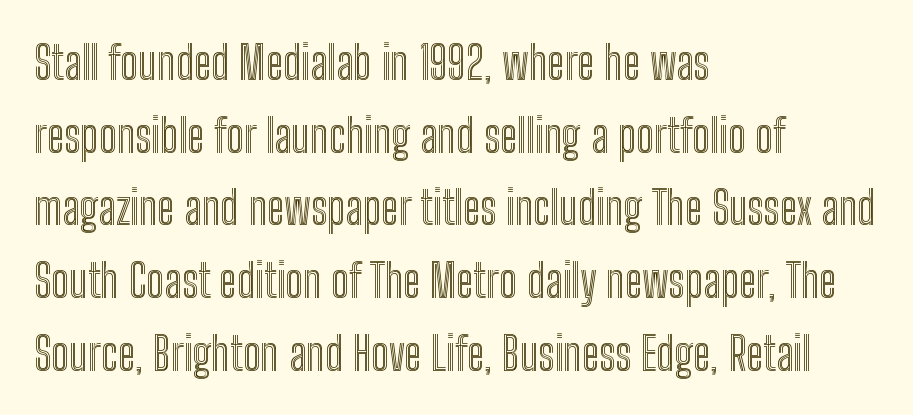
Q: Is the text italic (slanted)? A: No, it is upright.
Q: Is the text underlined? A: No.
Q: How is the paragraph aligned? A: Left-aligned.
Q: Is the spacing between letters normal or unusually wide? A: Normal.
Q: Is the spacing between lines tight, normal or loose? A: Normal.
Q: Width (condensed, normal, or wide)? A: Condensed.
Q: x-height? A: Medium.
Q: Monospaced? A: No.
